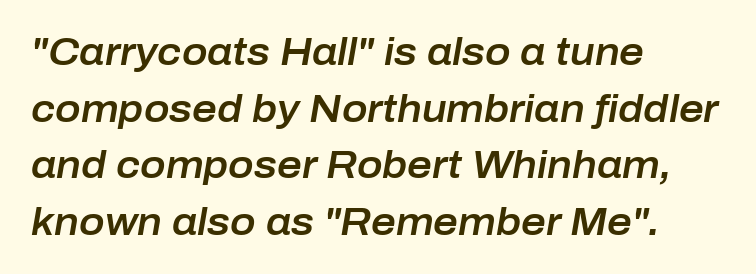
Q: Is the text italic (slanted)? A: Yes, it leans right by about 10 degrees.
Q: Is the text underlined? A: No.
Q: How is the paragraph aligned? A: Left-aligned.
Q: Is the spacing between letters normal or unusually wide? A: Normal.
Q: Is the spacing between lines tight, normal or loose? A: Normal.
Q: Width (condensed, normal, or wide)? A: Normal.
Q: Stroke contrast? A: Low.
Q: x-height? A: Medium.
Q: Monospaced? A: No.
